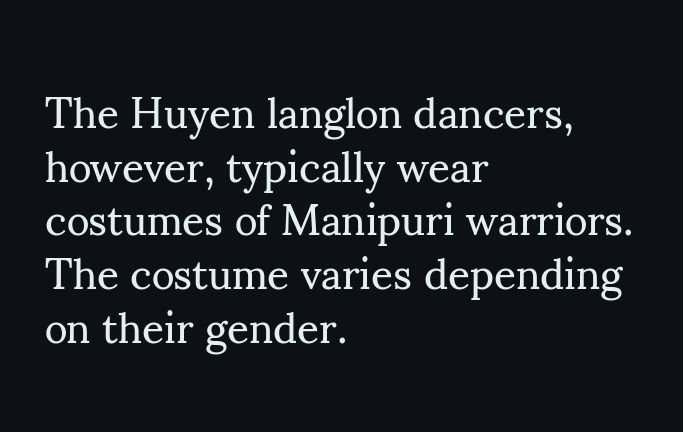
{"serif": "yes", "italic": "no", "bold": "no", "weight": "regular", "width": "normal", "stroke_contrast": "medium", "x_height": "small", "monospaced": "no", "underline": "no", "align": "left", "line_spacing": "normal", "line_spacing_ratio": 1.25, "letter_spacing": "normal", "letter_spacing_em": 0.0, "glyph_px": 43}
